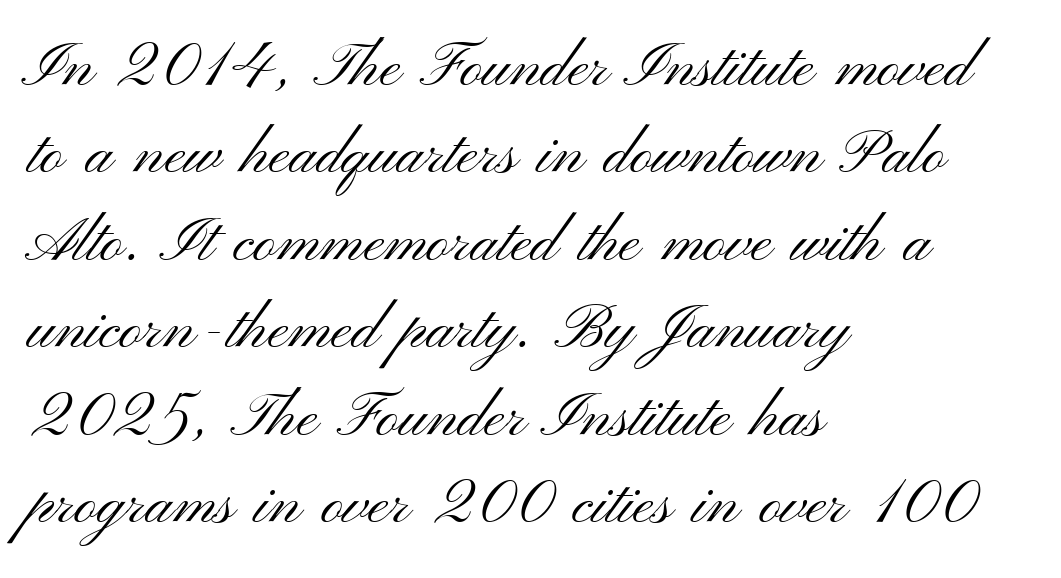
Q: Is the text bold? A: No.
Q: Is the text italic (slanted)? A: Yes.
Q: Is the typeface a serif or a sans-serif typeface? A: Sans-serif.
Q: Is the text underlined? A: No.
Q: How is the paragraph aligned? A: Left-aligned.
Q: Is the spacing between letters normal or unusually wide? A: Normal.
Q: Is the spacing between lines tight, normal or loose? A: Normal.
Q: Width (condensed, normal, or wide)? A: Wide.
Q: Stroke contrast? A: Medium.
Q: x-height? A: Small.
Q: Monospaced? A: No.
